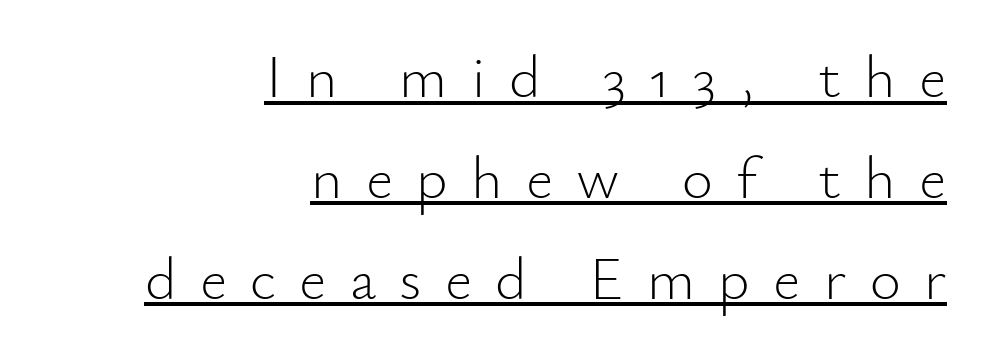
The image shows 60 px light sans-serif type, upright; set right-aligned, normal line spacing (1.68x), unusually wide letter spacing (+0.39 em), underlined; low stroke contrast and a small x-height.
